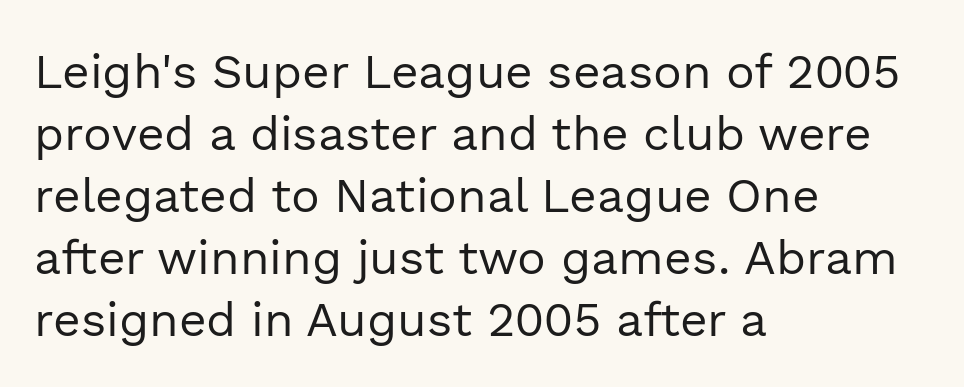
Q: Is the text bold? A: No.
Q: Is the text italic (slanted)? A: No, it is upright.
Q: Is the typeface a serif or a sans-serif typeface? A: Sans-serif.
Q: Is the text underlined? A: No.
Q: How is the paragraph aligned? A: Left-aligned.
Q: Is the spacing between letters normal or unusually wide? A: Normal.
Q: Is the spacing between lines tight, normal or loose? A: Normal.
Q: Width (condensed, normal, or wide)? A: Normal.
Q: x-height? A: Medium.
Q: Monospaced? A: No.
